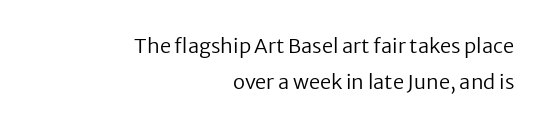
The image shows 20 px text type, upright; set right-aligned, line spacing 1.79x, normal letter spacing, not underlined.
